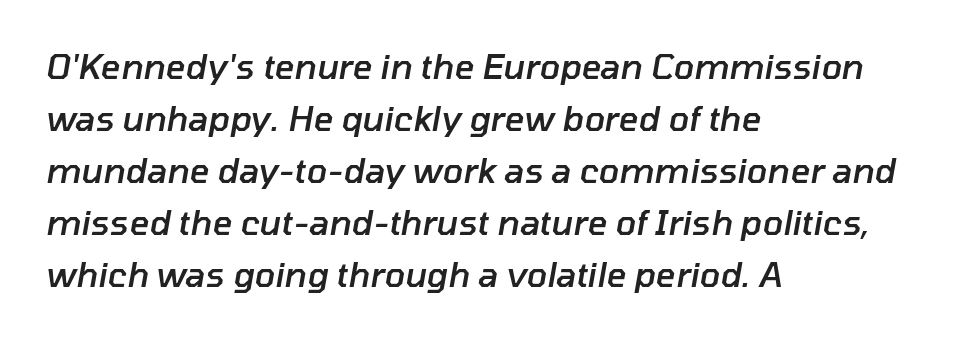
Q: Is the text bold? A: Semi-bold.
Q: Is the text italic (slanted)? A: Yes, it leans right by about 10 degrees.
Q: Is the text underlined? A: No.
Q: How is the paragraph aligned? A: Left-aligned.
Q: Is the spacing between letters normal or unusually wide? A: Normal.
Q: Is the spacing between lines tight, normal or loose? A: Normal.
Q: Width (condensed, normal, or wide)? A: Normal.
Q: Stroke contrast? A: Low.
Q: x-height? A: Medium.
Q: Monospaced? A: No.
